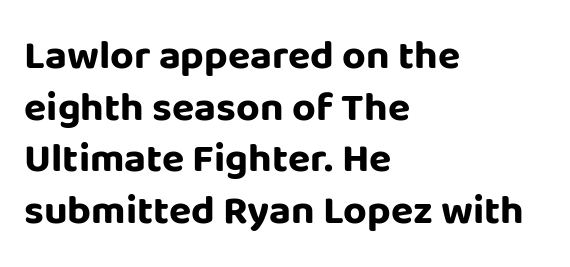
{"serif": "no", "italic": "no", "bold": "yes", "weight": "bold", "width": "normal", "stroke_contrast": "low", "x_height": "large", "monospaced": "no", "underline": "no", "align": "left", "line_spacing": "normal", "line_spacing_ratio": 1.26, "letter_spacing": "normal", "letter_spacing_em": 0.0, "glyph_px": 41}
